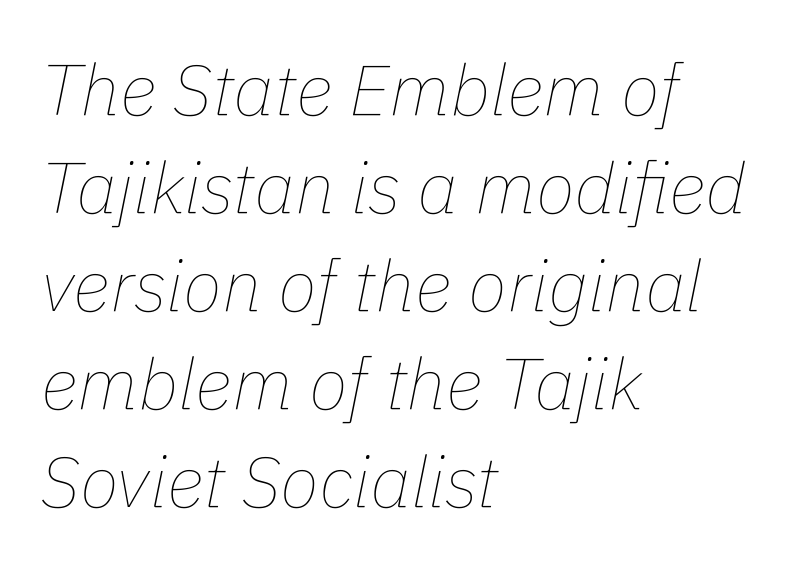
The image shows 72 px thin type, italic (leaning right); set left-aligned, normal line spacing (1.36x), normal letter spacing, not underlined; low stroke contrast and a medium x-height.
